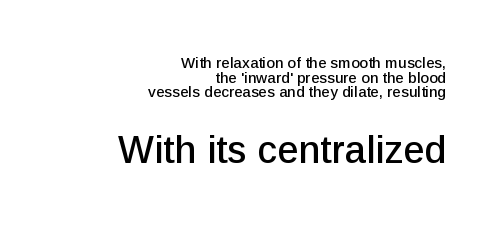
The image shows 38 px sans-serif type, upright; set right-aligned, tight line spacing (0.97x), normal letter spacing, not underlined; the second (bottom) block is 2.53x larger; low stroke contrast and a medium x-height.
